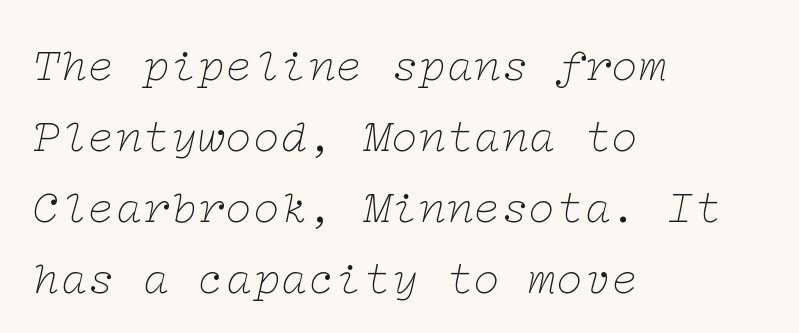
The image shows 46 px thin, wide serif type, italic (leaning right); set left-aligned, normal line spacing (1.54x), normal letter spacing, not underlined; low stroke contrast and a medium x-height.
